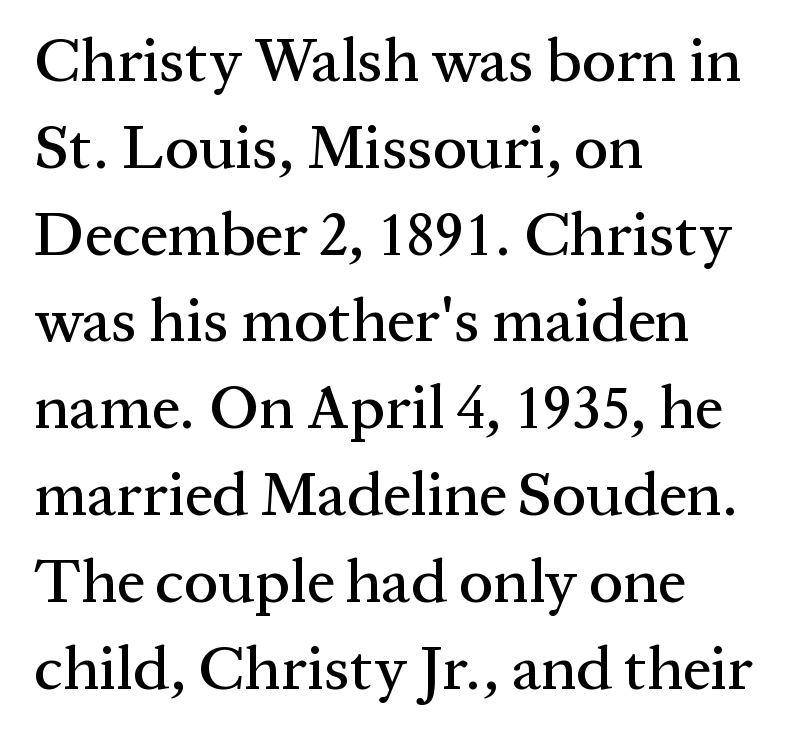
{"serif": "yes", "italic": "no", "width": "normal", "stroke_contrast": "medium", "x_height": "medium", "monospaced": "no", "underline": "no", "align": "left", "line_spacing": "normal", "line_spacing_ratio": 1.4, "letter_spacing": "normal", "letter_spacing_em": 0.0, "glyph_px": 62}
